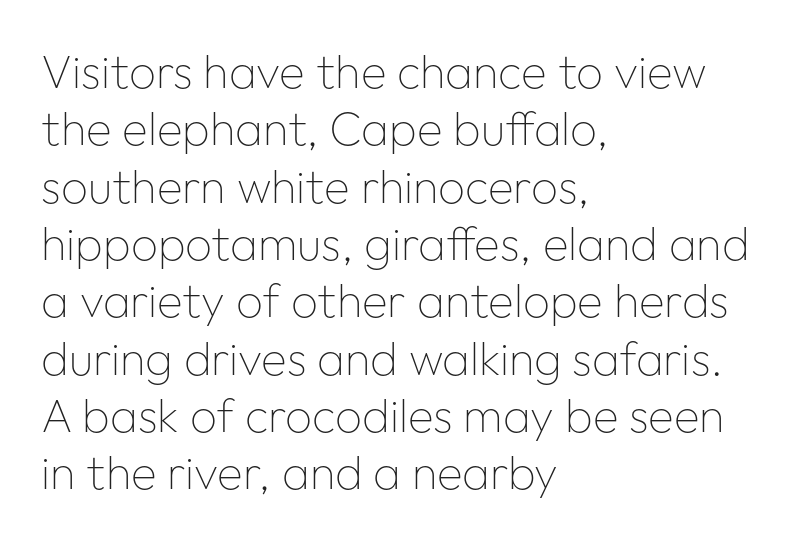
The image shows 47 px thin sans-serif type, upright; set left-aligned, line spacing 1.22x, normal letter spacing, not underlined; low stroke contrast and a medium x-height.
